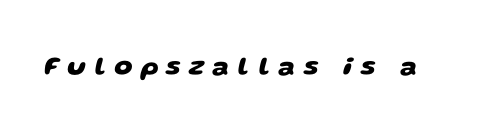
Q: Is the text bold? A: Yes.
Q: Is the text underlined? A: No.
Q: Is the spacing between letters normal or unusually wide? A: Unusually wide.
